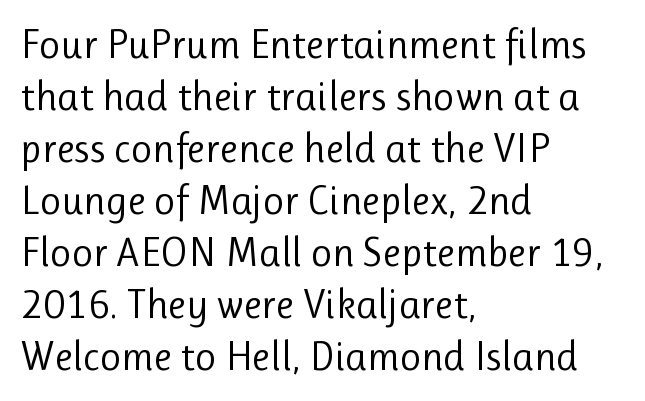
The image shows 41 px regular-weight sans-serif type, upright; set left-aligned, normal line spacing (1.27x), normal letter spacing, not underlined; low stroke contrast and a medium x-height.
